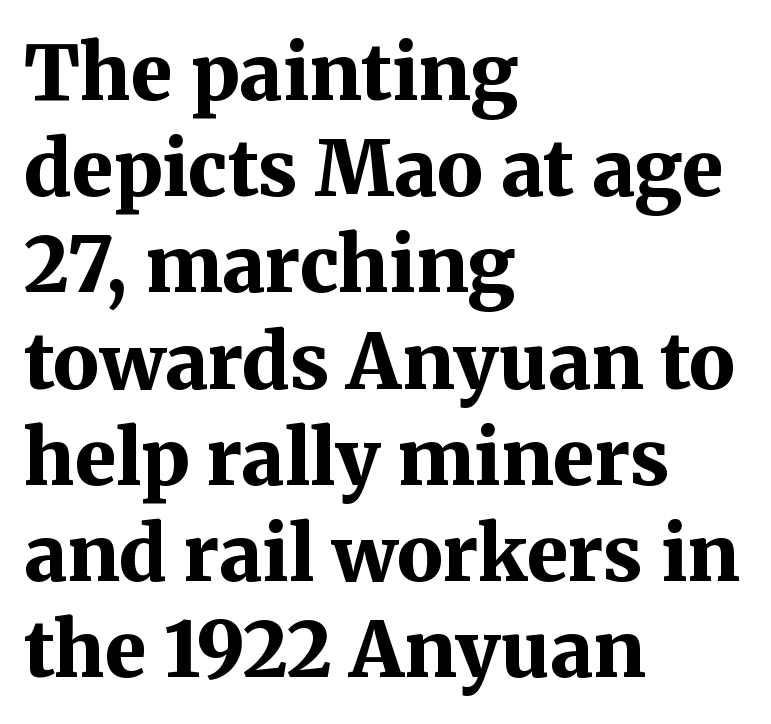
The vertical gap from one line to the next is medium. Posture: straight, roman, zero tilt. The text block is weighted toward the left margin, trailing off unevenly rightward. The string is rendered with underlining switched off. You could call the tracking neutral — neither tight nor loose. The font is running at its bold setting.
